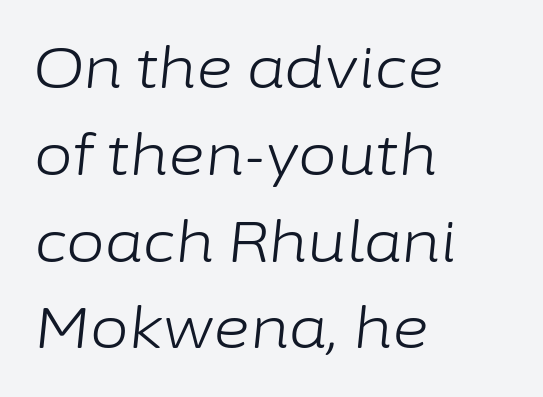
Has an underline been added? It has not. The designer left line spacing at the default. The specimen reads as italic at a glance. Nothing heavy about these letters — not bold at all.
